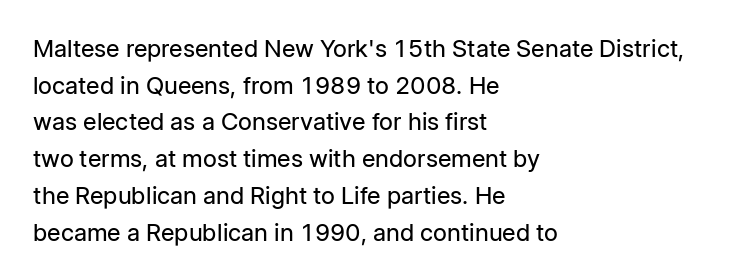
Standard letterfit; no display-style spreading of the glyphs. No chunkiness to these letters — they're not bold. This is roman type, the default non-slanted kind. Does the copy run flush right? No — it runs flush left.
